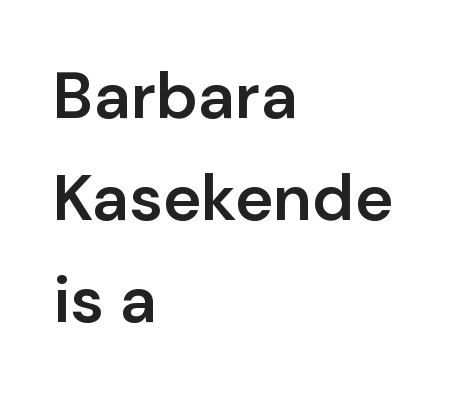
Q: Is the text bold? A: Semi-bold.
Q: Is the text italic (slanted)? A: No, it is upright.
Q: Is the typeface a serif or a sans-serif typeface? A: Sans-serif.
Q: Is the text underlined? A: No.
Q: How is the paragraph aligned? A: Left-aligned.
Q: Is the spacing between letters normal or unusually wide? A: Normal.
Q: Is the spacing between lines tight, normal or loose? A: Normal.
Q: Width (condensed, normal, or wide)? A: Normal.
Q: Stroke contrast? A: Low.
Q: x-height? A: Medium.
Q: Monospaced? A: No.
